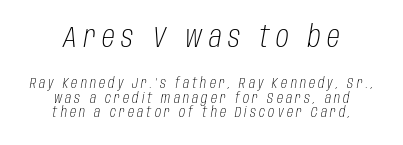
Q: Is the text bold? A: No.
Q: Is the text italic (slanted)? A: Yes, it leans right by about 10 degrees.
Q: Is the text underlined? A: No.
Q: How is the paragraph aligned? A: Centered.
Q: Is the spacing between letters normal or unusually wide? A: Unusually wide.
Q: Is the spacing between lines tight, normal or loose? A: Tight.
Q: Which block of text is set in a larger size, the first (top) or the second (bottom)? A: The first (top) one.
Q: Width (condensed, normal, or wide)? A: Condensed.
Q: Stroke contrast? A: Low.
Q: x-height? A: Large.
Q: Monospaced? A: No.
